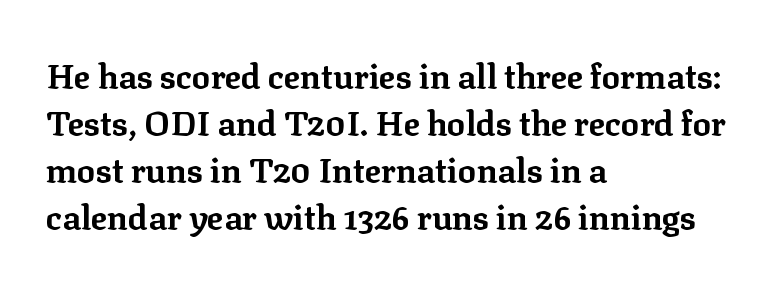
{"serif": "yes", "italic": "no", "bold": "yes", "weight": "bold", "width": "normal", "stroke_contrast": "low", "x_height": "medium", "monospaced": "no", "underline": "no", "align": "left", "line_spacing": "normal", "line_spacing_ratio": 1.38, "letter_spacing": "normal", "letter_spacing_em": 0.0, "glyph_px": 34}
